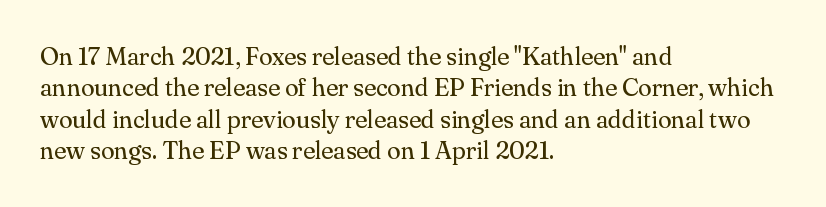
{"italic": "no", "bold": "no", "underline": "no", "align": "left", "line_spacing": "normal", "line_spacing_ratio": 1.26, "letter_spacing": "normal", "letter_spacing_em": 0.0, "glyph_px": 25}
